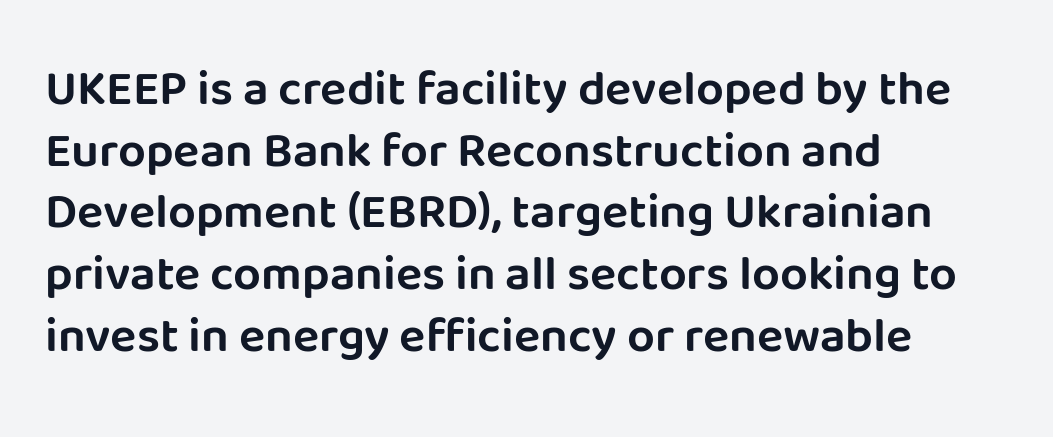
Q: Is the text italic (slanted)? A: No, it is upright.
Q: Is the typeface a serif or a sans-serif typeface? A: Sans-serif.
Q: Is the text underlined? A: No.
Q: How is the paragraph aligned? A: Left-aligned.
Q: Is the spacing between letters normal or unusually wide? A: Normal.
Q: Is the spacing between lines tight, normal or loose? A: Normal.
Q: Width (condensed, normal, or wide)? A: Normal.
Q: Stroke contrast? A: Low.
Q: x-height? A: Large.
Q: Monospaced? A: No.
